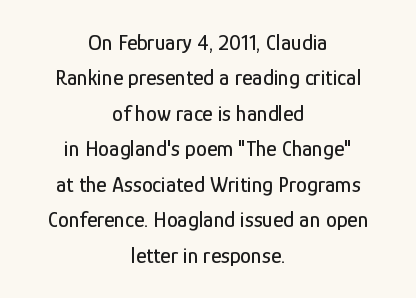
The lines in this sample share a center point and differ in where they start and stop. This is the regular roman posture of the typeface. The gap between lines stays unmarked. Default kerning and tracking; the words read as compact shapes. If you measured baseline to baseline, you'd find a middling distance.
